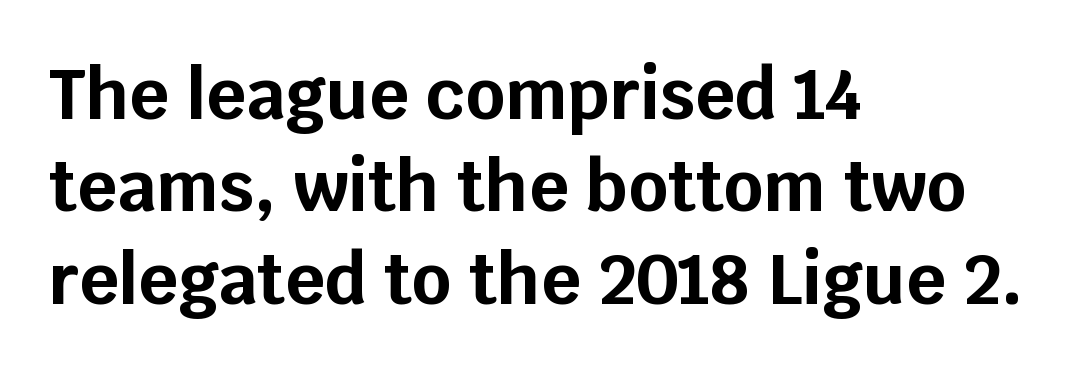
The image shows 69 px bold sans-serif type, upright; set left-aligned, normal line spacing (1.34x), normal letter spacing, not underlined; low stroke contrast and a large x-height.
